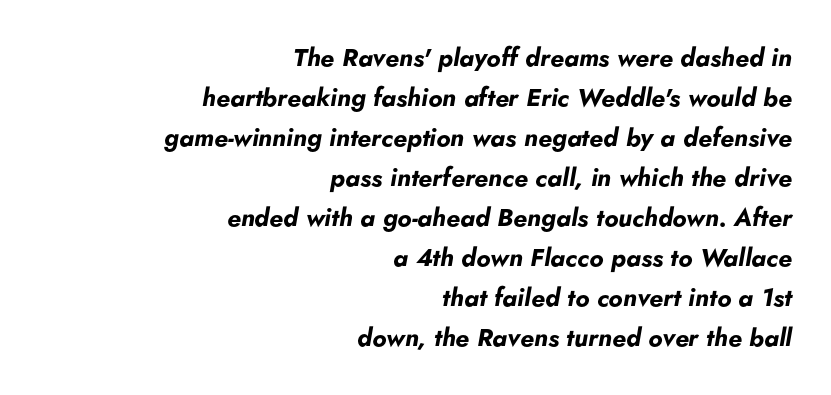
What stands out about the letter spacing? Nothing — it is the standard amount. The face used here has a pronounced slope to its letters. No word sits above an underline. The typesetter chose a ragged-left arrangement here. Baseline-to-baseline distance is the conventional proportion of letter height.
